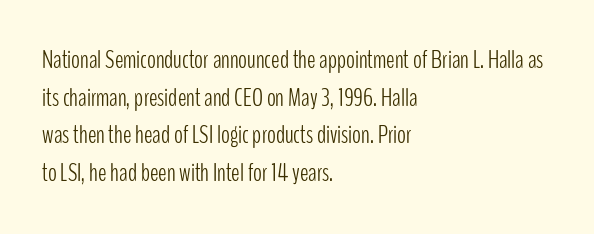
Q: Is the text bold? A: No.
Q: Is the text italic (slanted)? A: No, it is upright.
Q: Is the text underlined? A: No.
Q: How is the paragraph aligned? A: Left-aligned.
Q: Is the spacing between letters normal or unusually wide? A: Normal.
Q: Is the spacing between lines tight, normal or loose? A: Normal.
